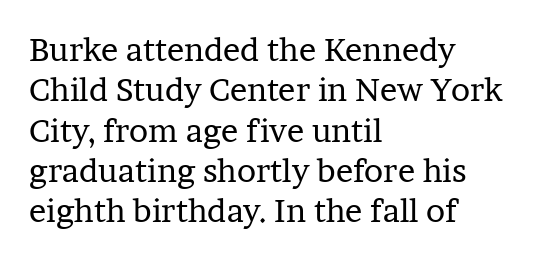
Q: Is the text bold? A: No.
Q: Is the text italic (slanted)? A: No, it is upright.
Q: Is the typeface a serif or a sans-serif typeface? A: Serif.
Q: Is the text underlined? A: No.
Q: How is the paragraph aligned? A: Left-aligned.
Q: Is the spacing between letters normal or unusually wide? A: Normal.
Q: Is the spacing between lines tight, normal or loose? A: Normal.
Q: Width (condensed, normal, or wide)? A: Normal.
Q: Stroke contrast? A: Low.
Q: x-height? A: Medium.
Q: Monospaced? A: No.
